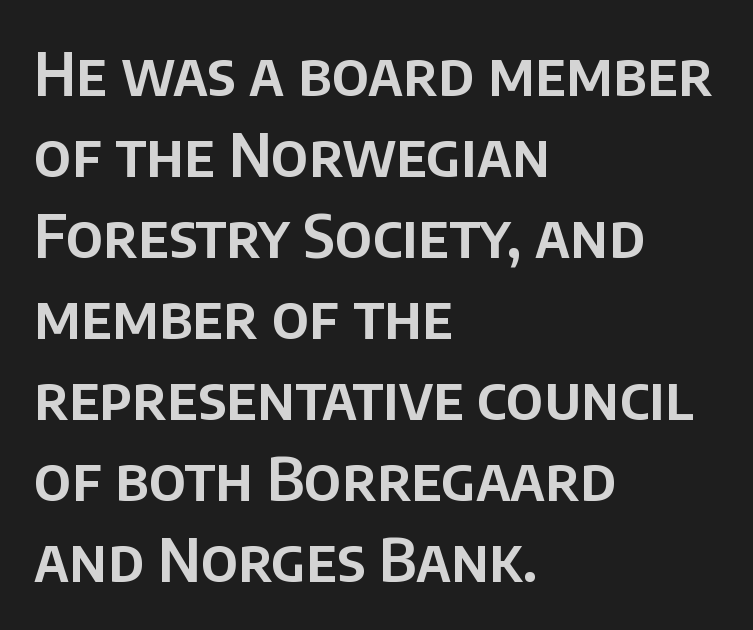
{"serif": "no", "italic": "no", "width": "normal", "stroke_contrast": "low", "x_height": "large", "monospaced": "no", "underline": "no", "align": "left", "line_spacing": "normal", "line_spacing_ratio": 1.35, "letter_spacing": "normal", "letter_spacing_em": 0.0, "glyph_px": 60}
